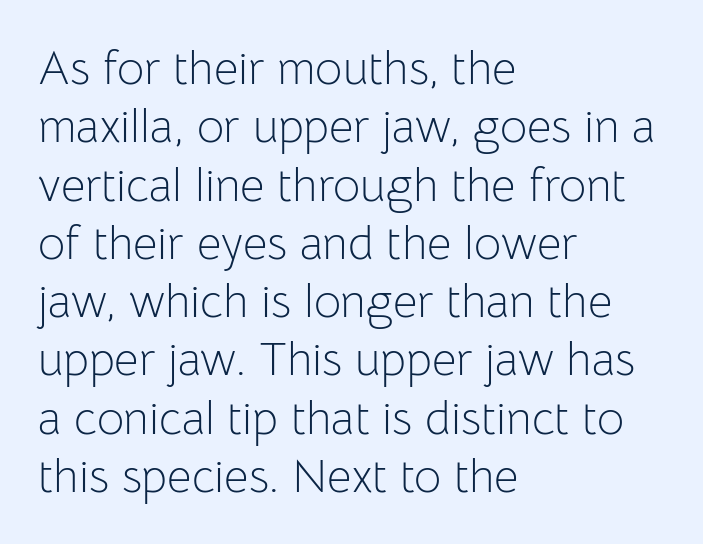
The image shows 47 px light sans-serif type, upright; set left-aligned, line spacing 1.24x, normal letter spacing, not underlined; low stroke contrast and a medium x-height.
